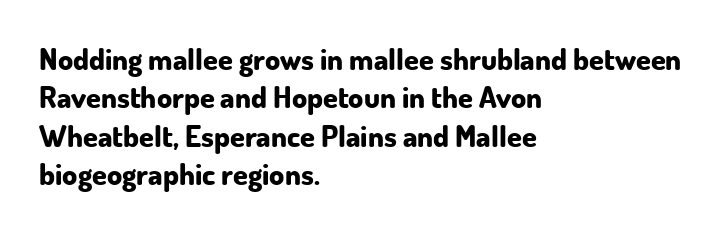
Q: Is the text bold? A: Yes.
Q: Is the text italic (slanted)? A: No, it is upright.
Q: Is the typeface a serif or a sans-serif typeface? A: Sans-serif.
Q: Is the text underlined? A: No.
Q: How is the paragraph aligned? A: Left-aligned.
Q: Is the spacing between letters normal or unusually wide? A: Normal.
Q: Is the spacing between lines tight, normal or loose? A: Normal.
Q: Width (condensed, normal, or wide)? A: Normal.
Q: Stroke contrast? A: Low.
Q: x-height? A: Small.
Q: Monospaced? A: No.
